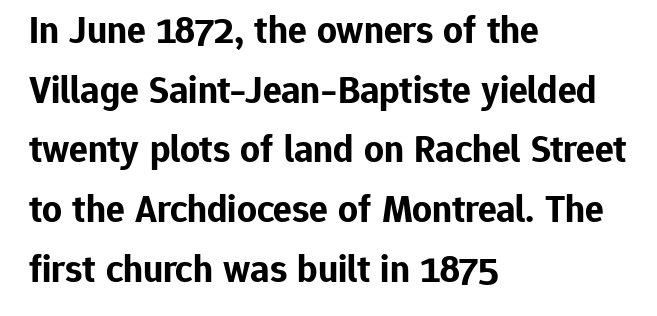
{"serif": "no", "italic": "no", "bold": "yes", "weight": "bold", "width": "normal", "stroke_contrast": "low", "x_height": "medium", "monospaced": "no", "underline": "no", "align": "left", "line_spacing": "normal", "line_spacing_ratio": 1.53, "letter_spacing": "normal", "letter_spacing_em": 0.0, "glyph_px": 39}
